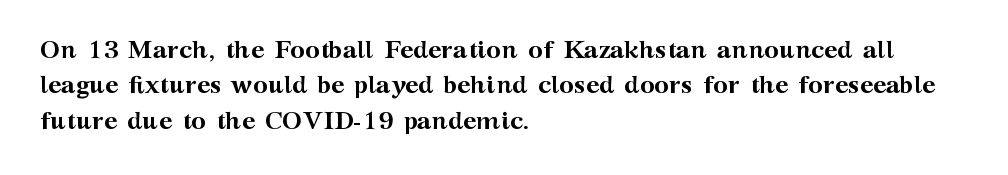
The strokes are fattened all the way to bold. Does the copy run flush right? No — it runs flush left. The face used here is rendered with its standard letterfit. Does the leading feel generous? No, just average. The typography opts for an upright posture over an oblique one.
